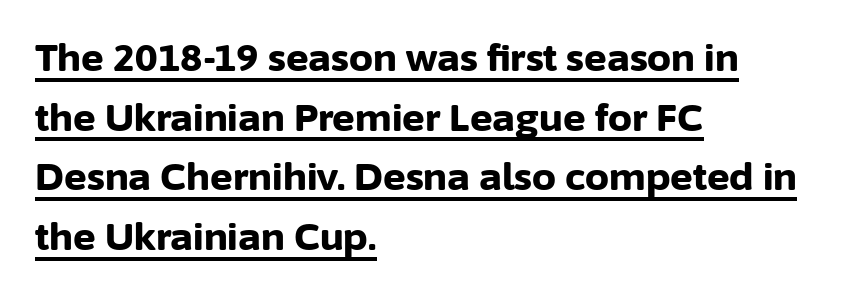
Q: Is the text bold? A: Yes.
Q: Is the text italic (slanted)? A: No, it is upright.
Q: Is the typeface a serif or a sans-serif typeface? A: Sans-serif.
Q: Is the text underlined? A: Yes.
Q: How is the paragraph aligned? A: Left-aligned.
Q: Is the spacing between letters normal or unusually wide? A: Normal.
Q: Is the spacing between lines tight, normal or loose? A: Normal.
Q: Width (condensed, normal, or wide)? A: Normal.
Q: Stroke contrast? A: Low.
Q: x-height? A: Medium.
Q: Monospaced? A: No.
